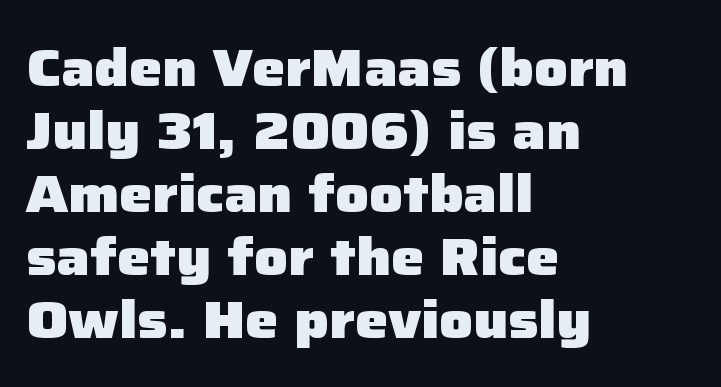
Q: Is the text bold? A: Yes.
Q: Is the text italic (slanted)? A: No, it is upright.
Q: Is the typeface a serif or a sans-serif typeface? A: Sans-serif.
Q: Is the text underlined? A: No.
Q: How is the paragraph aligned? A: Left-aligned.
Q: Is the spacing between letters normal or unusually wide? A: Normal.
Q: Width (condensed, normal, or wide)? A: Normal.
Q: Stroke contrast? A: Low.
Q: x-height? A: Medium.
Q: Monospaced? A: No.
